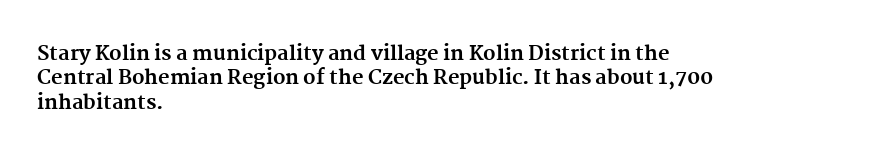
{"italic": "no", "bold": "yes", "underline": "no", "align": "left", "line_spacing_ratio": 1.22, "letter_spacing": "normal", "letter_spacing_em": 0.0, "glyph_px": 20}
